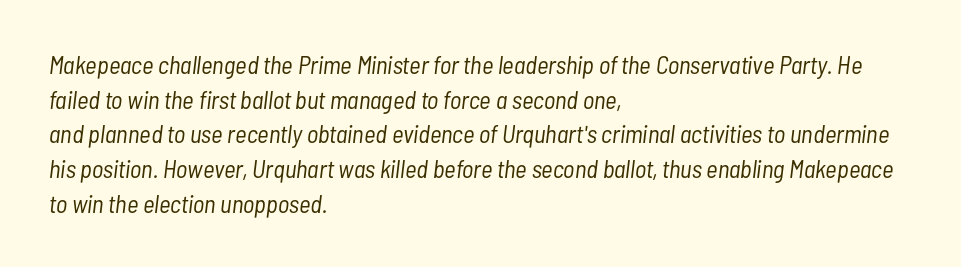
{"italic": "yes", "lean": "right", "slant_degrees": 7, "bold": "no", "underline": "no", "align": "left", "line_spacing": "normal", "line_spacing_ratio": 1.39, "letter_spacing": "normal", "letter_spacing_em": 0.0, "glyph_px": 25}
